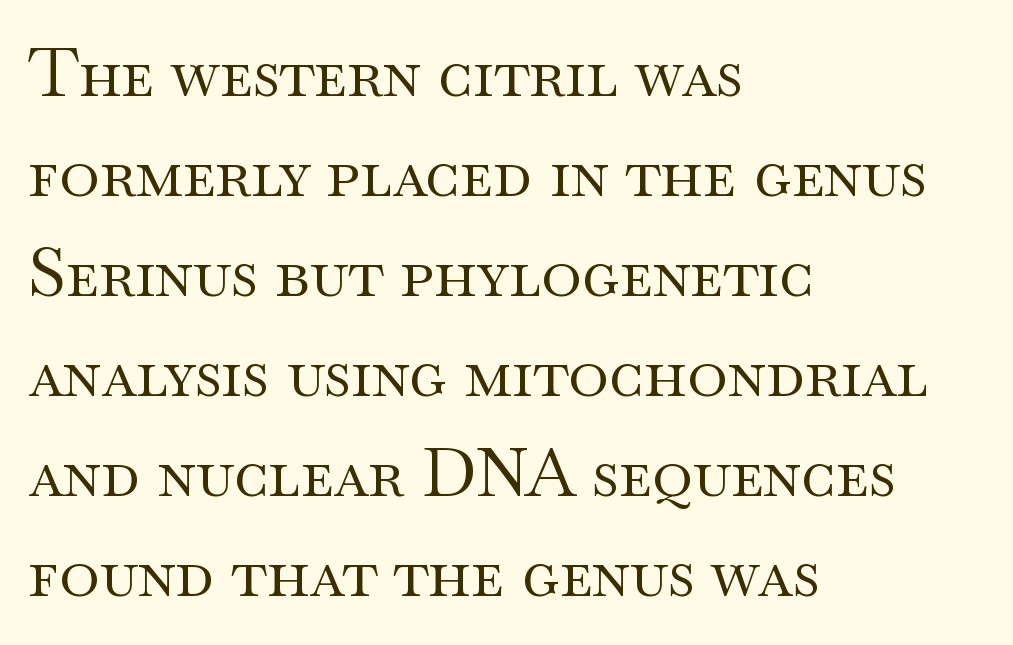
{"serif": "yes", "italic": "no", "bold": "no", "weight": "regular", "width": "wide", "stroke_contrast": "medium", "x_height": "small", "monospaced": "no", "underline": "no", "align": "left", "line_spacing": "normal", "line_spacing_ratio": 1.47, "letter_spacing": "normal", "letter_spacing_em": 0.0, "glyph_px": 68}
